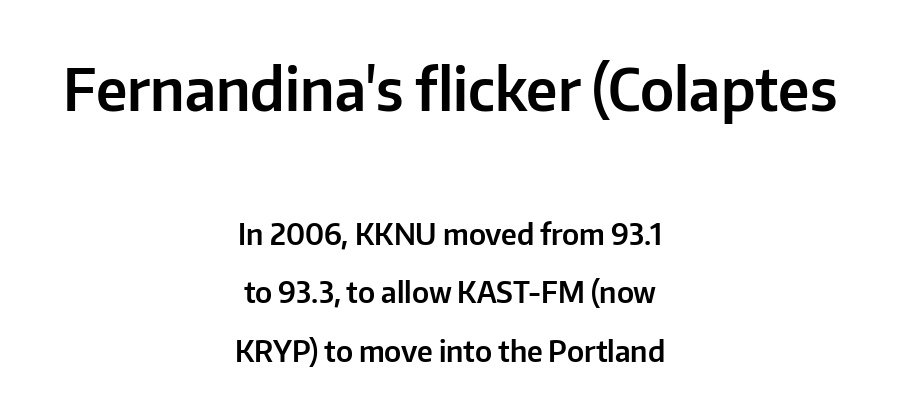
{"serif": "no", "italic": "no", "width": "normal", "stroke_contrast": "low", "x_height": "medium", "monospaced": "no", "underline": "no", "align": "center", "line_spacing": "loose", "line_spacing_ratio": 2.02, "letter_spacing": "normal", "letter_spacing_em": 0.0, "larger_block": "first", "size_ratio": 2.0, "glyph_px": 58}
